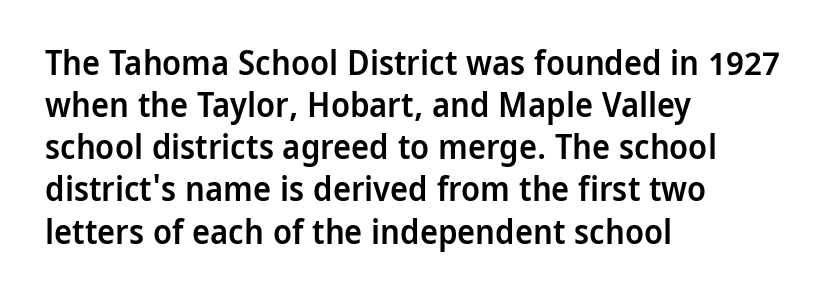
Caption: semibold face, moderately heavy strokes. Nope, not italic — everything's standing straight. This sample has the flowing, uneven cadence of proportional lettering. Tracking value appears to be zero — textbook default spacing.
